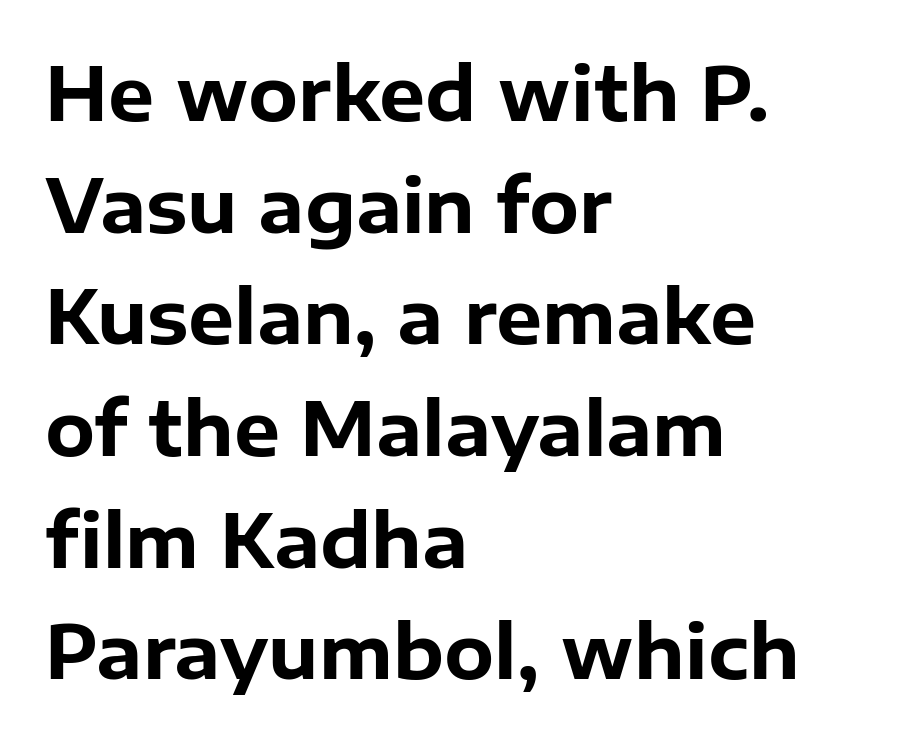
{"serif": "no", "italic": "no", "bold": "yes", "weight": "bold", "width": "normal", "stroke_contrast": "low", "x_height": "medium", "monospaced": "no", "underline": "no", "align": "left", "line_spacing": "normal", "line_spacing_ratio": 1.53, "letter_spacing": "normal", "letter_spacing_em": 0.0, "glyph_px": 73}
